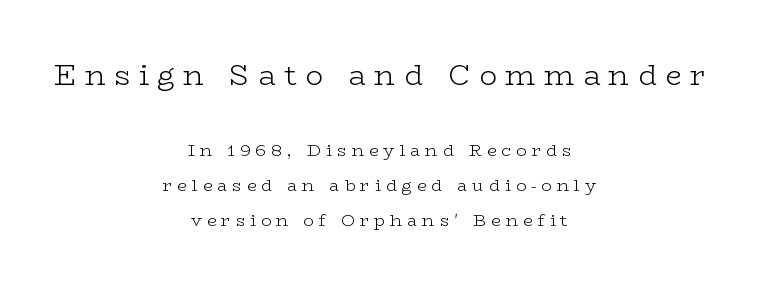
{"serif": "yes", "italic": "no", "bold": "no", "weight": "light", "width": "wide", "stroke_contrast": "low", "x_height": "medium", "monospaced": "no", "underline": "no", "align": "center", "line_spacing": "loose", "line_spacing_ratio": 2.08, "letter_spacing": "wide", "letter_spacing_em": 0.3, "larger_block": "first", "size_ratio": 1.71, "glyph_px": 29}
